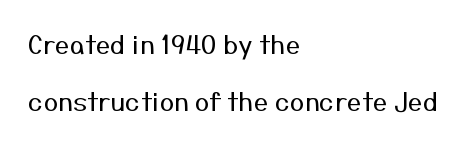
Lines of text with bare space underneath. Weight: not bold — regular or lighter. If you drew a ruler down the left edge, every line would touch it. How are the letters spaced? Ordinarily, with no added tracking.
